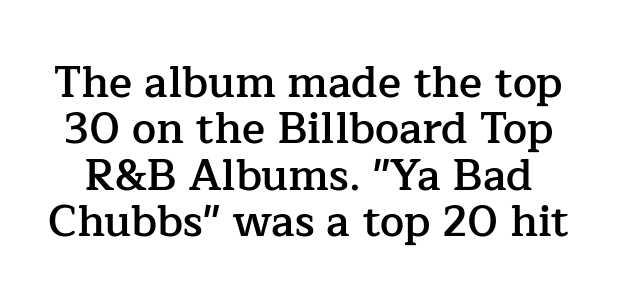
Q: Is the text bold? A: Semi-bold.
Q: Is the text italic (slanted)? A: No, it is upright.
Q: Is the typeface a serif or a sans-serif typeface? A: Serif.
Q: Is the text underlined? A: No.
Q: Is the spacing between letters normal or unusually wide? A: Normal.
Q: Is the spacing between lines tight, normal or loose? A: Tight.
Q: Width (condensed, normal, or wide)? A: Normal.
Q: Stroke contrast? A: Low.
Q: x-height? A: Medium.
Q: Monospaced? A: No.
